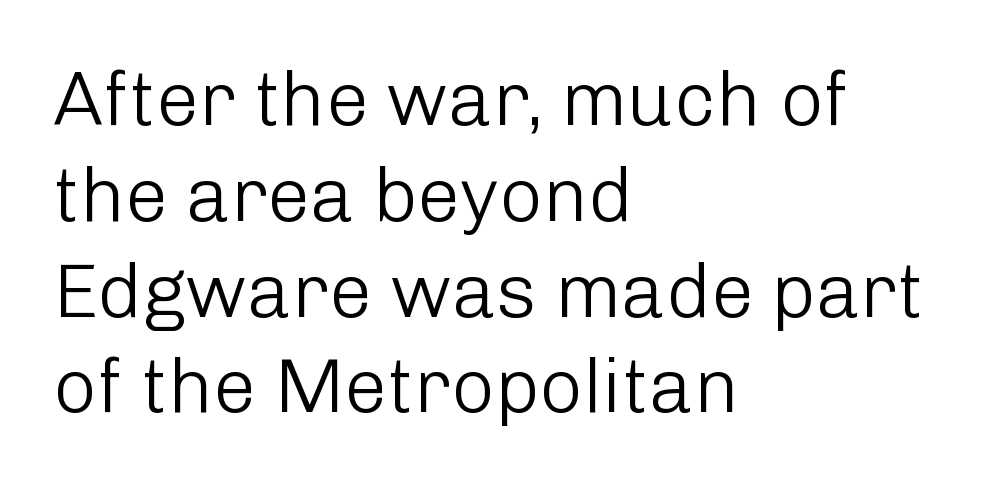
The image shows 76 px light sans-serif type, upright; set left-aligned, normal line spacing (1.26x), normal letter spacing, not underlined; low stroke contrast and a medium x-height.
